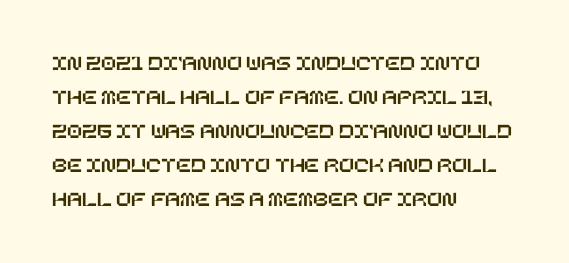
Q: Is the text italic (slanted)? A: No, it is upright.
Q: Is the text underlined? A: No.
Q: How is the paragraph aligned? A: Left-aligned.
Q: Is the spacing between letters normal or unusually wide? A: Normal.
Q: Is the spacing between lines tight, normal or loose? A: Normal.
